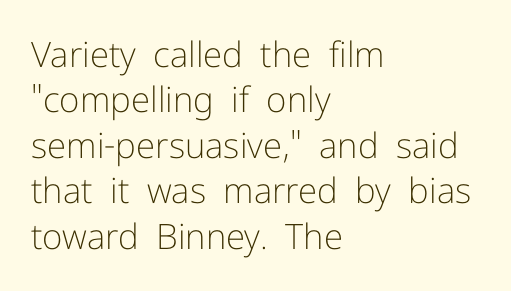
Q: Is the text bold? A: No.
Q: Is the text italic (slanted)? A: No, it is upright.
Q: Is the typeface a serif or a sans-serif typeface? A: Sans-serif.
Q: Is the text underlined? A: No.
Q: How is the paragraph aligned? A: Left-aligned.
Q: Is the spacing between letters normal or unusually wide? A: Normal.
Q: Is the spacing between lines tight, normal or loose? A: Normal.
Q: Width (condensed, normal, or wide)? A: Normal.
Q: Stroke contrast? A: Low.
Q: x-height? A: Medium.
Q: Monospaced? A: No.
